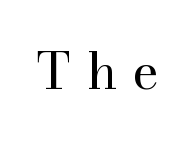
The image shows 51 px regular-weight serif type, upright; set unusually wide letter spacing (+0.3 em), not underlined; high stroke contrast and a small x-height.
